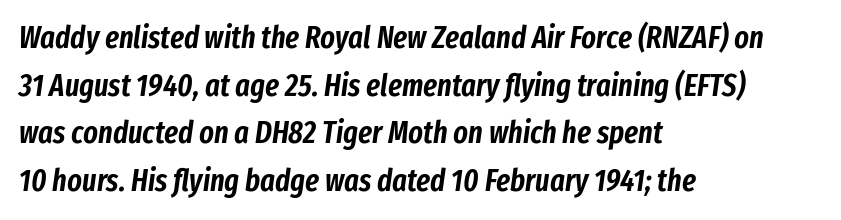
{"italic": "yes", "lean": "right", "slant_degrees": 8, "width": "condensed", "stroke_contrast": "low", "x_height": "medium", "monospaced": "no", "underline": "no", "align": "left", "line_spacing": "normal", "line_spacing_ratio": 1.54, "letter_spacing": "normal", "letter_spacing_em": 0.0, "glyph_px": 31}
